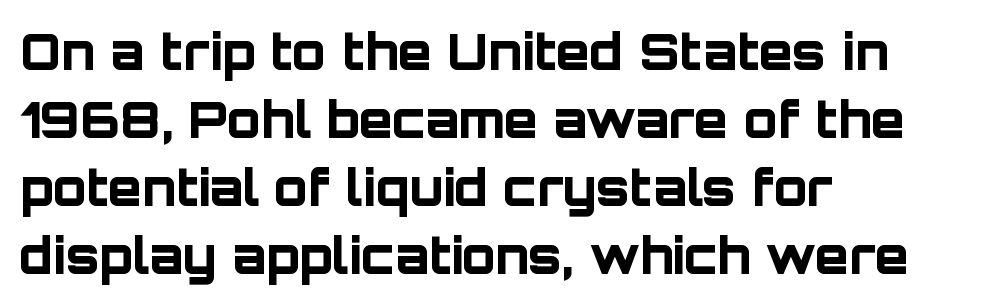
Nobody touched the tracking dial on this one. Do the characters align in a grid? No, the font is proportional. Tall strokes in this sample are plumb rather than angled. Quick note: interline space is typical. Note: no serifs on the glyphs.
